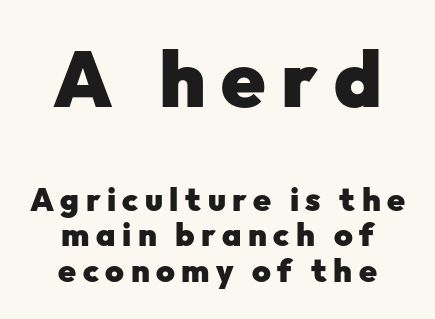
The glyphs are unaccompanied by any horizontal stroke below them. This is roman type, the default non-slanted kind. The characters display no serif detailing; their extremities are plain. This layout puts the oversized block above and the modest block below. Every letter is thick-stroked: bold, no question. Words appear elongated and porous because spacing is wide.
